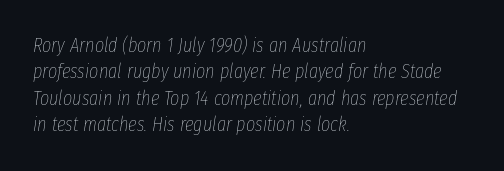
The image shows 20 px text type, italic (leaning right); set left-aligned, normal line spacing (1.32x), normal letter spacing, not underlined.
